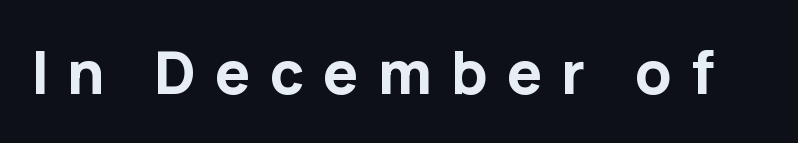
{"serif": "no", "italic": "no", "bold": "yes", "weight": "bold", "width": "normal", "stroke_contrast": "low", "x_height": "medium", "monospaced": "no", "underline": "no", "letter_spacing": "wide", "letter_spacing_em": 0.32, "glyph_px": 59}
